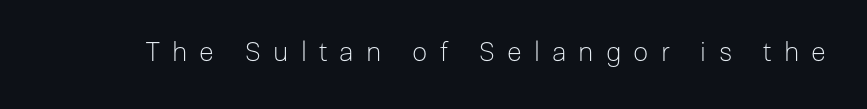
The image shows 27 px text type, upright; set unusually wide letter spacing (+0.45 em), not underlined.
